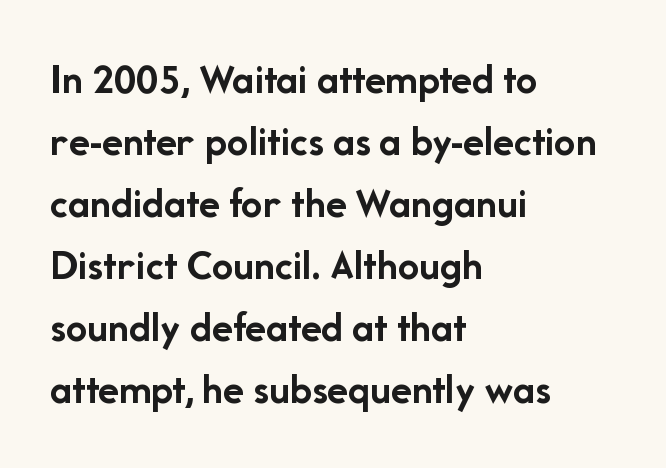
Q: Is the text bold? A: Yes.
Q: Is the text italic (slanted)? A: No, it is upright.
Q: Is the typeface a serif or a sans-serif typeface? A: Sans-serif.
Q: Is the text underlined? A: No.
Q: How is the paragraph aligned? A: Left-aligned.
Q: Is the spacing between letters normal or unusually wide? A: Normal.
Q: Is the spacing between lines tight, normal or loose? A: Normal.
Q: Width (condensed, normal, or wide)? A: Normal.
Q: Stroke contrast? A: Low.
Q: x-height? A: Medium.
Q: Monospaced? A: No.
